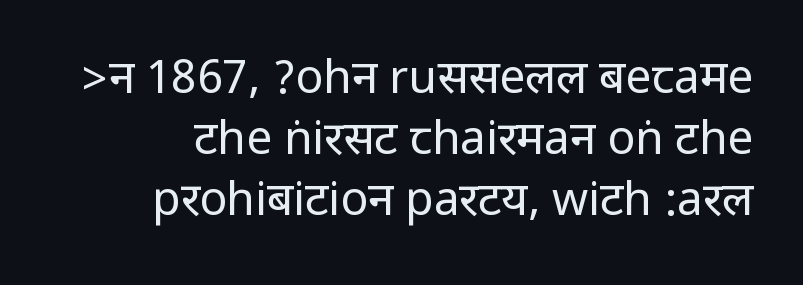
A quiet, ordinary-to-light weight characterises the typeface. Students, observe: this is what conventionally led text looks like. Posture: upright roman. What kind of face is this? One without serifs — a sans.
